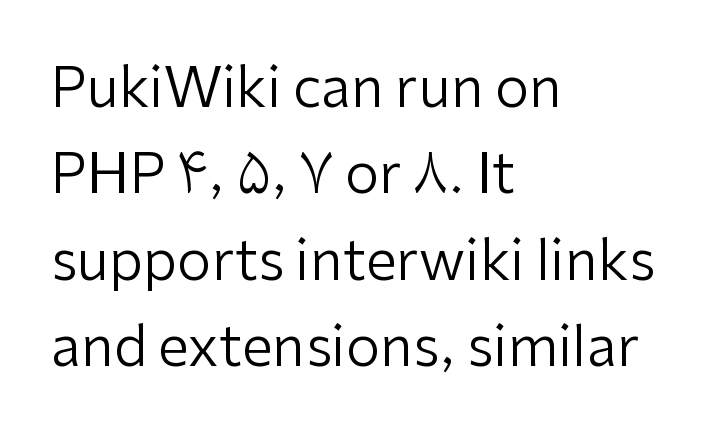
{"serif": "no", "italic": "no", "bold": "no", "weight": "regular", "width": "normal", "stroke_contrast": "low", "x_height": "medium", "monospaced": "no", "underline": "no", "align": "left", "line_spacing": "normal", "line_spacing_ratio": 1.57, "letter_spacing": "normal", "letter_spacing_em": 0.0, "glyph_px": 55}
